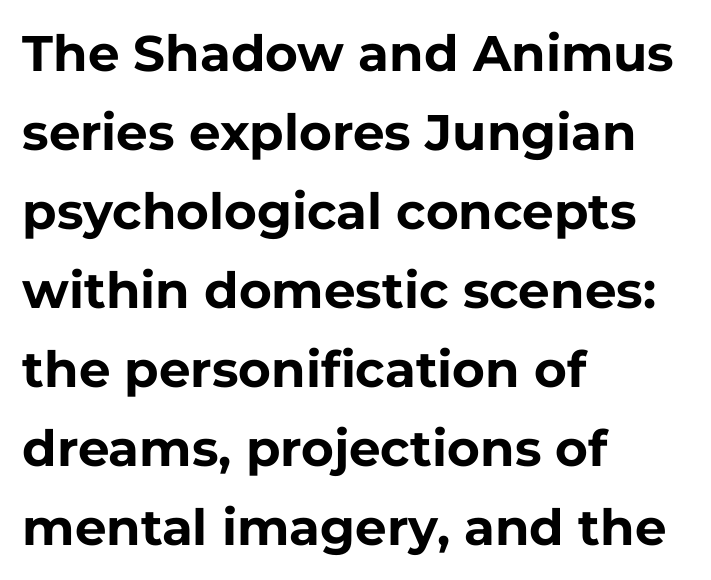
Q: Is the text bold? A: Yes.
Q: Is the text italic (slanted)? A: No, it is upright.
Q: Is the typeface a serif or a sans-serif typeface? A: Sans-serif.
Q: Is the text underlined? A: No.
Q: How is the paragraph aligned? A: Left-aligned.
Q: Is the spacing between letters normal or unusually wide? A: Normal.
Q: Is the spacing between lines tight, normal or loose? A: Normal.
Q: Width (condensed, normal, or wide)? A: Normal.
Q: Stroke contrast? A: Low.
Q: x-height? A: Medium.
Q: Monospaced? A: No.
